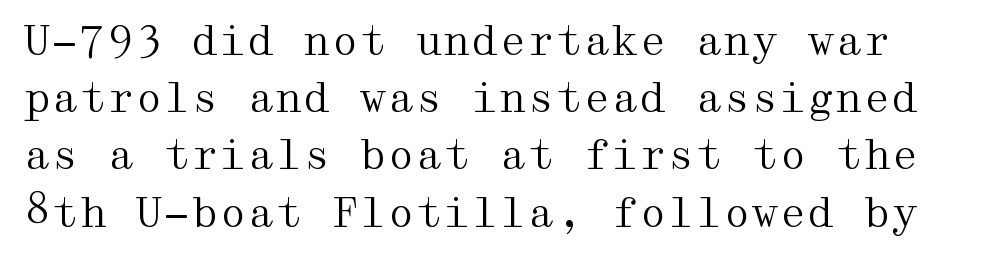
The image shows 40 px regular-weight, wide serif type, upright; set normal line spacing (1.43x), normal letter spacing, not underlined; medium stroke contrast and a medium x-height.
